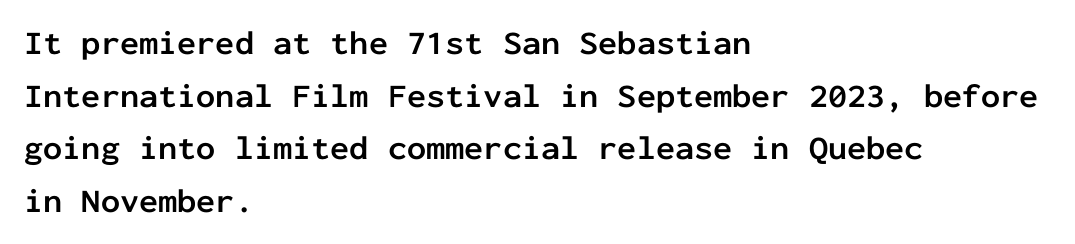
Q: Is the text bold? A: Yes.
Q: Is the text italic (slanted)? A: No, it is upright.
Q: Is the typeface a serif or a sans-serif typeface? A: Sans-serif.
Q: Is the text underlined? A: No.
Q: How is the paragraph aligned? A: Left-aligned.
Q: Is the spacing between letters normal or unusually wide? A: Normal.
Q: Is the spacing between lines tight, normal or loose? A: Normal.
Q: Width (condensed, normal, or wide)? A: Normal.
Q: Stroke contrast? A: Low.
Q: x-height? A: Medium.
Q: Monospaced? A: Yes.
